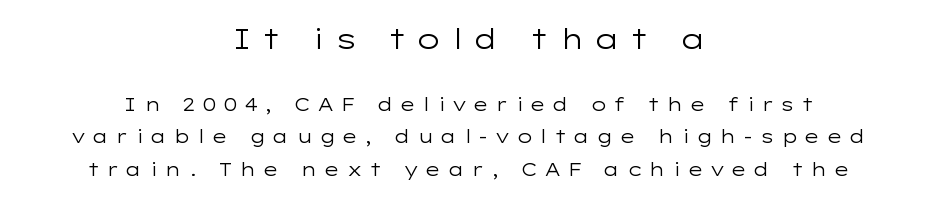
The image shows 27 px text type, upright; set centered, line spacing 1.82x, unusually wide letter spacing (+0.33 em), not underlined; the first (top) block is 1.5x larger.
